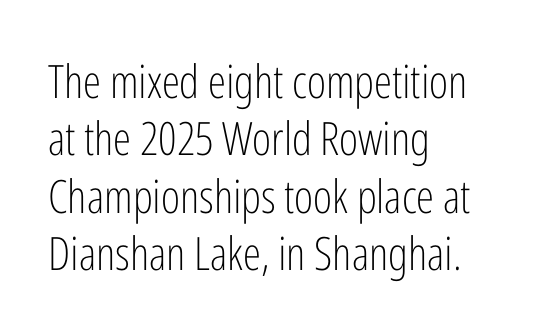
Q: Is the text bold? A: No.
Q: Is the text italic (slanted)? A: No, it is upright.
Q: Is the typeface a serif or a sans-serif typeface? A: Sans-serif.
Q: Is the text underlined? A: No.
Q: How is the paragraph aligned? A: Left-aligned.
Q: Is the spacing between letters normal or unusually wide? A: Normal.
Q: Is the spacing between lines tight, normal or loose? A: Normal.
Q: Width (condensed, normal, or wide)? A: Condensed.
Q: Stroke contrast? A: Low.
Q: x-height? A: Medium.
Q: Monospaced? A: No.
